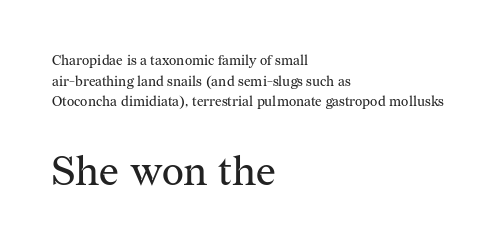
Check the space under the baseline: it is left empty. Honestly, the row spacing looks completely unremarkable. The following chunk of copy outweighs the initial chunk in type size. Counters stay open thanks to moderate or lighter strokes.
